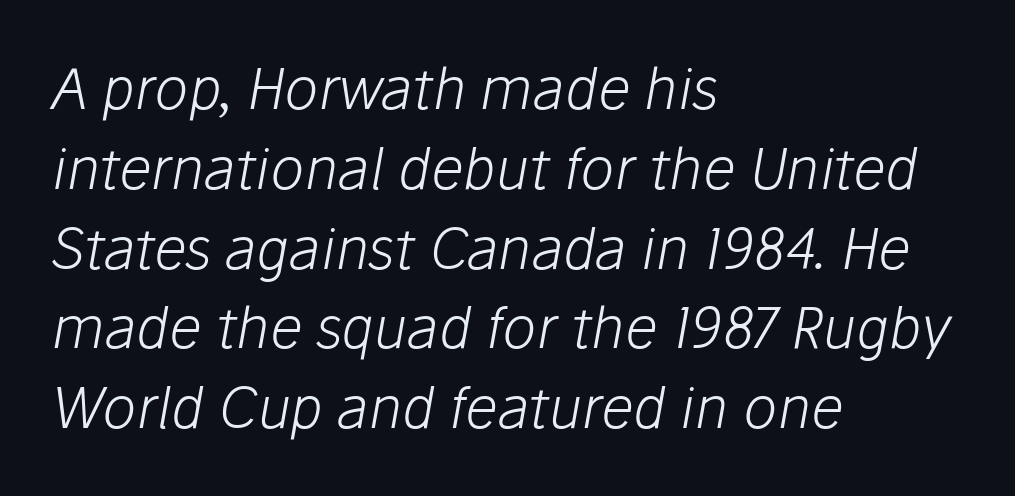
{"italic": "yes", "lean": "right", "slant_degrees": 10, "bold": "no", "weight": "light", "width": "normal", "stroke_contrast": "low", "x_height": "medium", "monospaced": "no", "underline": "no", "align": "left", "line_spacing": "normal", "line_spacing_ratio": 1.4, "letter_spacing": "normal", "letter_spacing_em": 0.0, "glyph_px": 57}
